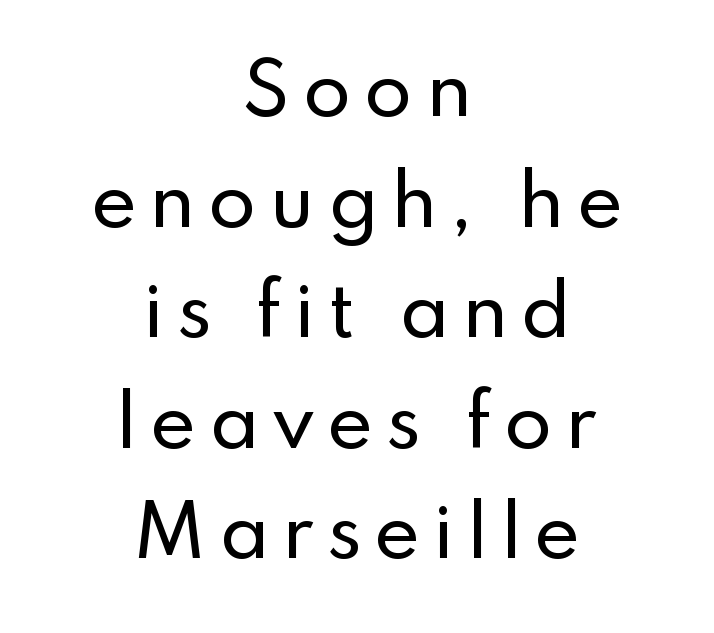
Each line is balanced around a shared central axis. What kind of face is this? One without serifs — a sans. Is this a fixed-width face? No — the glyphs have proportional, varying widths. Ordinary non-slanted type is in use. Descenders are the only things crossing below the line. The lines sit at an ordinary, default distance from one another.
